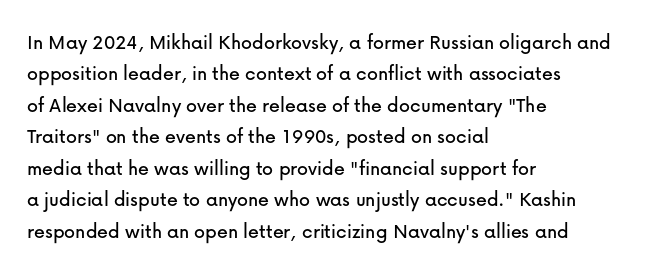
{"italic": "no", "underline": "no", "align": "left", "line_spacing": "normal", "line_spacing_ratio": 1.43, "letter_spacing": "normal", "letter_spacing_em": 0.0, "glyph_px": 22}
